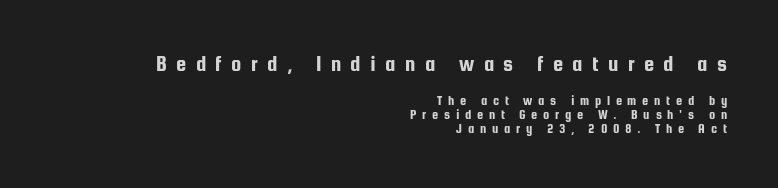
Q: Is the text italic (slanted)? A: No, it is upright.
Q: Is the text underlined? A: No.
Q: How is the paragraph aligned? A: Right-aligned.
Q: Is the spacing between letters normal or unusually wide? A: Unusually wide.
Q: Is the spacing between lines tight, normal or loose? A: Tight.
Q: Which block of text is set in a larger size, the first (top) or the second (bottom)? A: The first (top) one.
